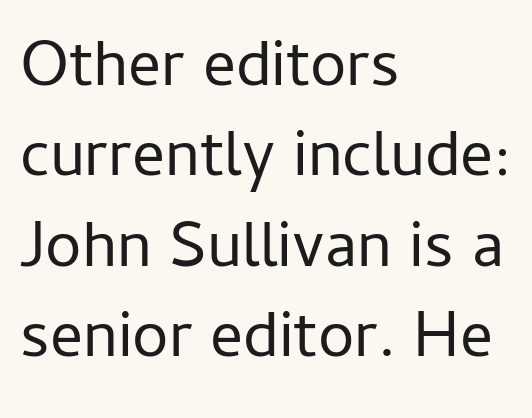
Is the type heavy? It reads as light-to-regular instead. The face used here is proportionally spaced, like ordinary book or web type. Posture: vertical. No feet cap the strokes, marking this as sans-serif type. The line texture is even and compact thanks to regular tracking. Nobody drew a line under any word here.
